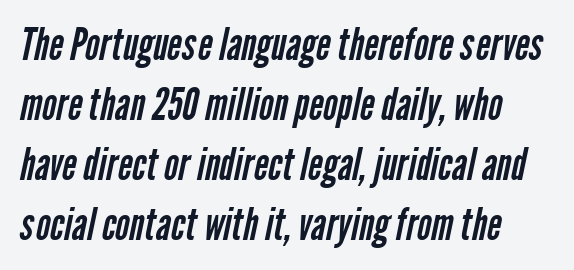
Type without underlining. Normally led — the rows are evenly, conventionally spaced. Grotesque or geometric, the face here clearly has no serifs. Varying glyph widths throughout — classic text-font behaviour.
